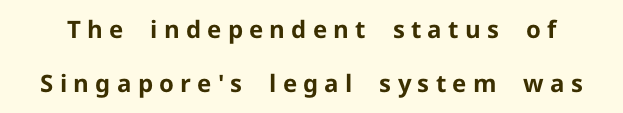
Inter-character spacing is expanded well beyond the font's built-in metrics. The axis of the letterforms is exactly vertical. The leading is generous, giving the passage an open texture. Check under the words: just untouched page. Heavy-handed strokes throughout: this text is bold.
